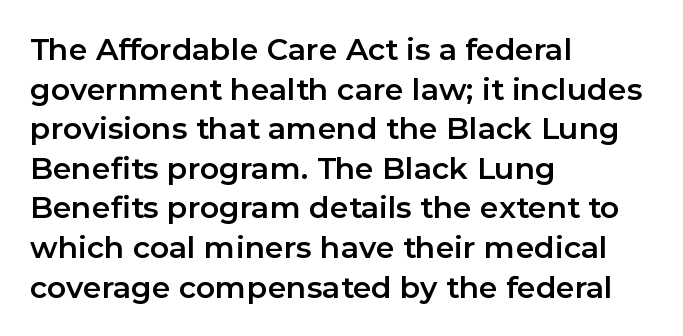
The image shows 30 px sans-serif type, upright; set left-aligned, normal line spacing (1.32x), normal letter spacing, not underlined; low stroke contrast and a medium x-height.
